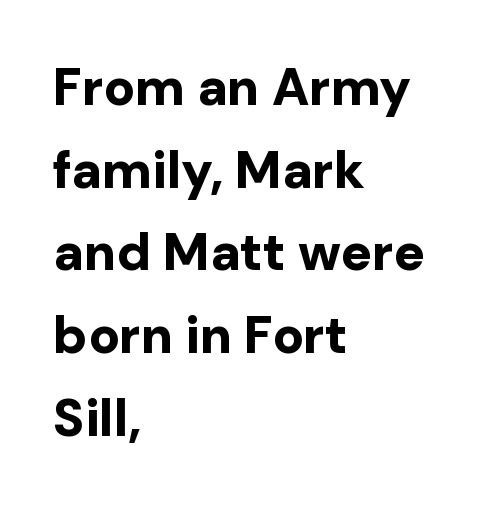
Q: Is the text bold? A: Yes.
Q: Is the text italic (slanted)? A: No, it is upright.
Q: Is the typeface a serif or a sans-serif typeface? A: Sans-serif.
Q: Is the text underlined? A: No.
Q: How is the paragraph aligned? A: Left-aligned.
Q: Is the spacing between letters normal or unusually wide? A: Normal.
Q: Is the spacing between lines tight, normal or loose? A: Normal.
Q: Width (condensed, normal, or wide)? A: Normal.
Q: Stroke contrast? A: Low.
Q: x-height? A: Medium.
Q: Monospaced? A: No.
